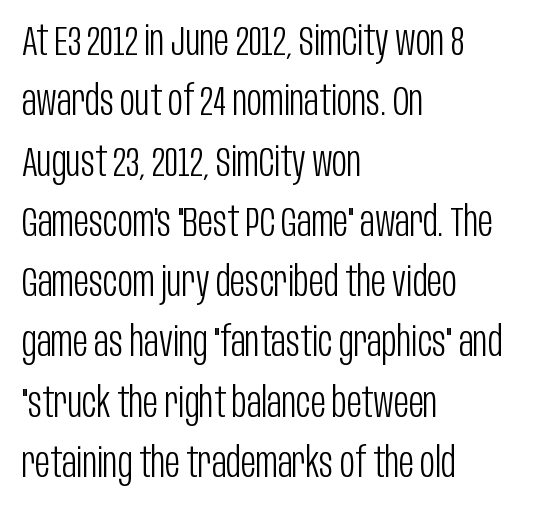
The image shows 41 px light, condensed sans-serif type, upright; set left-aligned, normal line spacing (1.47x), normal letter spacing, not underlined; low stroke contrast and a large x-height.
